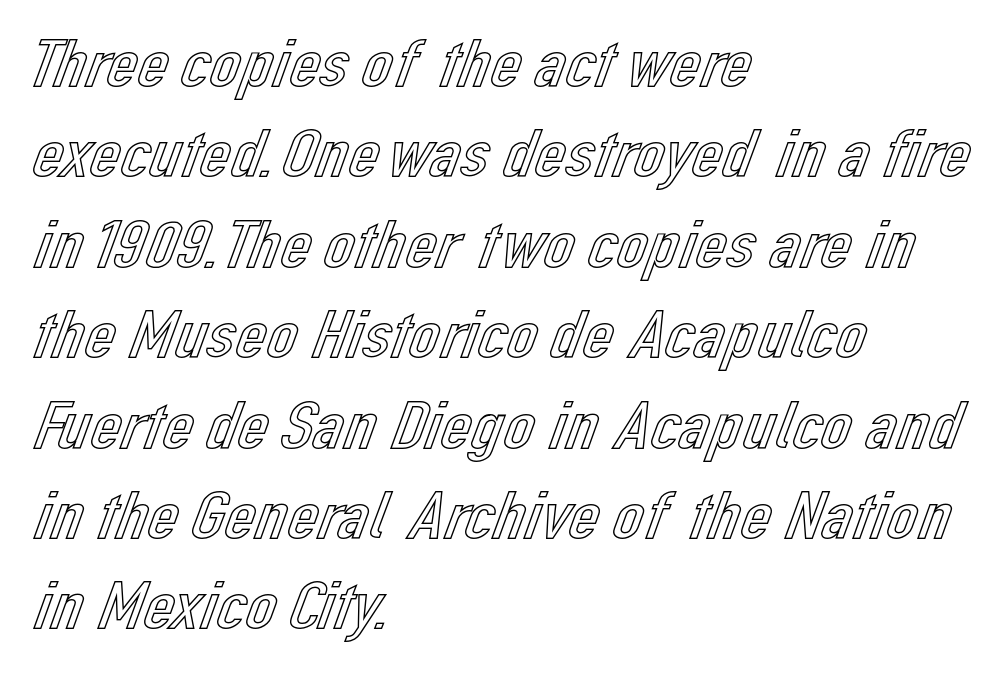
The image shows 69 px text type; set left-aligned, normal line spacing (1.31x), normal letter spacing, not underlined; a medium x-height.
